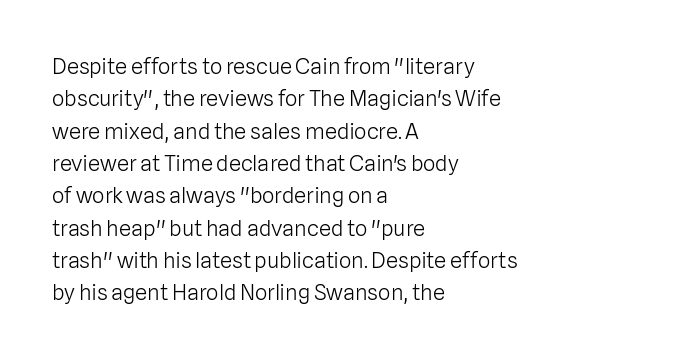
{"italic": "no", "bold": "no", "underline": "no", "align": "left", "line_spacing": "normal", "line_spacing_ratio": 1.47, "letter_spacing": "normal", "letter_spacing_em": 0.0, "glyph_px": 22}
